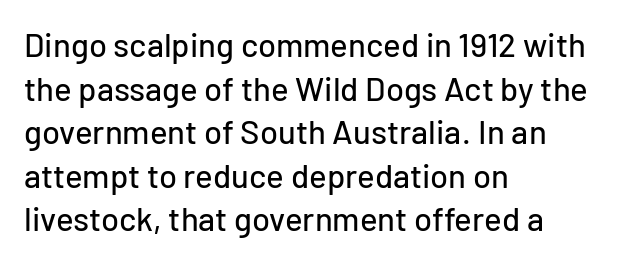
The image shows 33 px sans-serif type, upright; set left-aligned, normal line spacing (1.32x), normal letter spacing, not underlined; low stroke contrast and a medium x-height.
